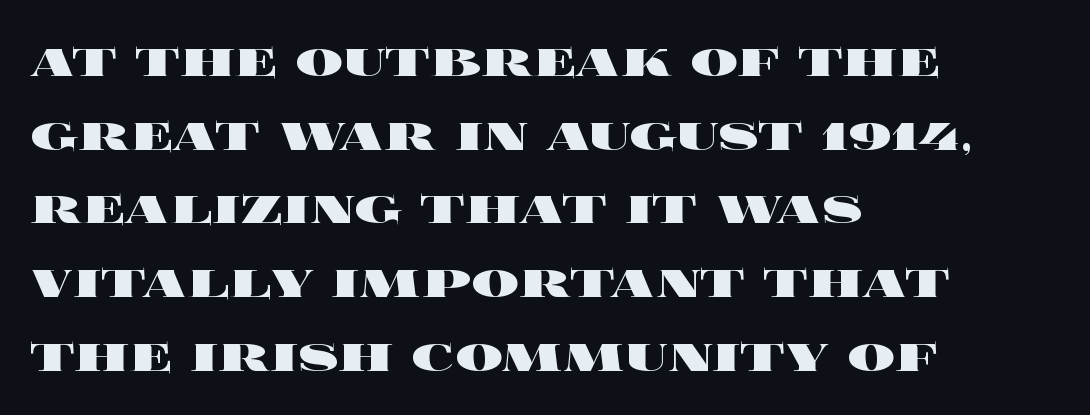
Anything drawn beneath the words? Only blank space. No italicization has been applied; the sample stays upright. In terms of leading, this rendering sits right in the middle. Where is the straight margin? On the left. Compared with an ordinary text face, these strokes are far heavier — a full bold.
